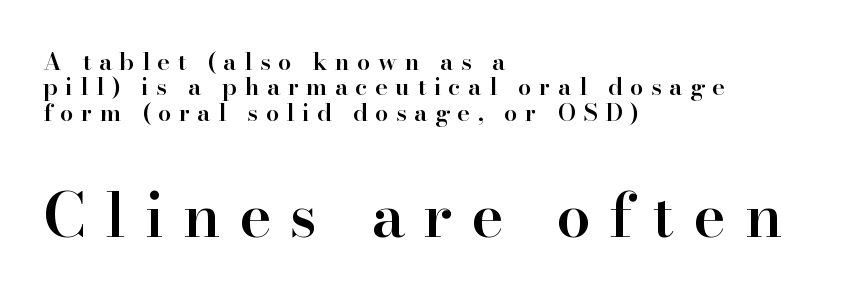
The rendering anchors every line to the left-hand side. Letters rest on an invisible, unmarked baseline. Glyph-to-glyph distance is far greater than everyday printed text. You can tell from the footed stems that serif type was used.
